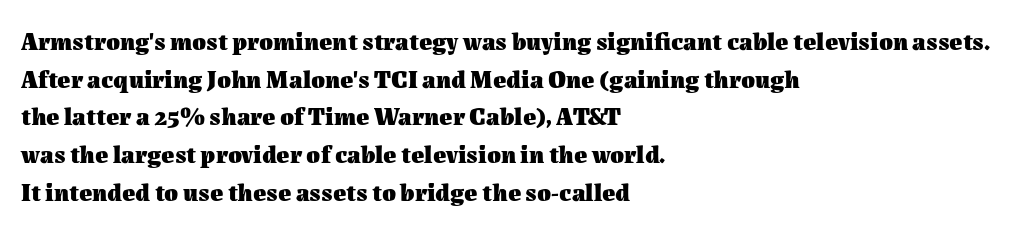
{"italic": "no", "bold": "yes", "underline": "no", "align": "left", "line_spacing": "normal", "line_spacing_ratio": 1.51, "letter_spacing": "normal", "letter_spacing_em": 0.0, "glyph_px": 25}
